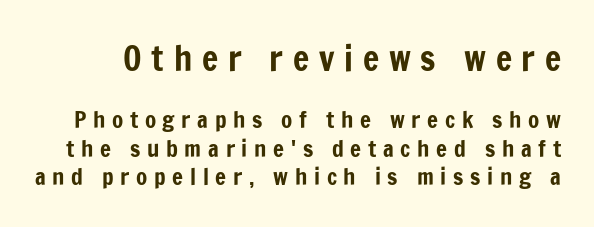
{"serif": "no", "italic": "no", "width": "condensed", "stroke_contrast": "low", "x_height": "medium", "monospaced": "no", "underline": "no", "line_spacing_ratio": 1.24, "letter_spacing": "wide", "letter_spacing_em": 0.29, "larger_block": "first", "size_ratio": 1.48, "glyph_px": 34}
